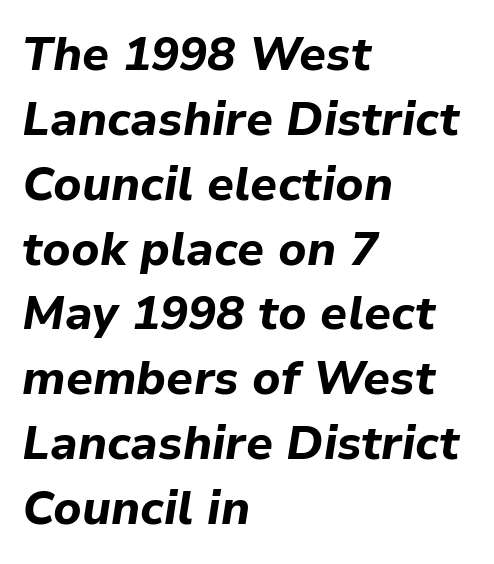
Q: Is the text bold? A: Yes.
Q: Is the text italic (slanted)? A: Yes, it leans right by about 9 degrees.
Q: Is the text underlined? A: No.
Q: How is the paragraph aligned? A: Left-aligned.
Q: Is the spacing between letters normal or unusually wide? A: Normal.
Q: Is the spacing between lines tight, normal or loose? A: Normal.
Q: Width (condensed, normal, or wide)? A: Normal.
Q: Stroke contrast? A: Low.
Q: x-height? A: Medium.
Q: Monospaced? A: No.
